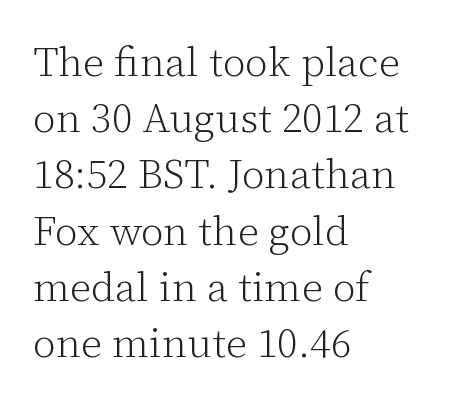
The image shows 41 px light serif type, upright; set left-aligned, normal line spacing (1.37x), normal letter spacing, not underlined; low stroke contrast and a medium x-height.
